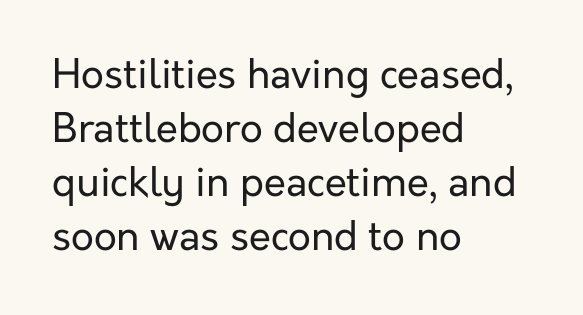
Each word holds together tightly as a unit, with standard inter-letter gaps. The rendering uses natural spacing where letterforms have individual widths. No chunkiness to these letters — they're not bold. This sample is left-justified, so line endings fall wherever the words run out.
